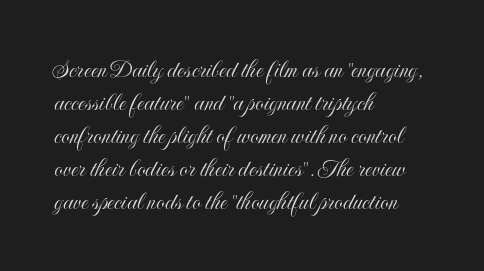
Q: Is the text italic (slanted)? A: Yes.
Q: Is the text underlined? A: No.
Q: How is the paragraph aligned? A: Left-aligned.
Q: Is the spacing between letters normal or unusually wide? A: Normal.
